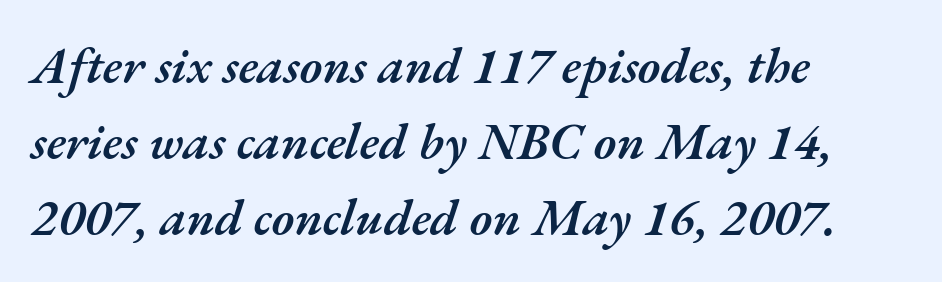
Each new line begins a customary step beneath the previous one. Caption: multi-line text, flush left, ragged right. Weight: semibold (demi). Is this a fixed-width face? No — the glyphs have proportional, varying widths. When letters slant like this, we call the style italic.
